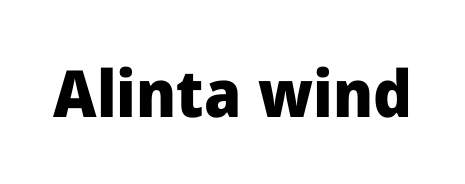
The image shows 65 px heavy sans-serif type, upright; set normal letter spacing, not underlined; low stroke contrast and a medium x-height.
